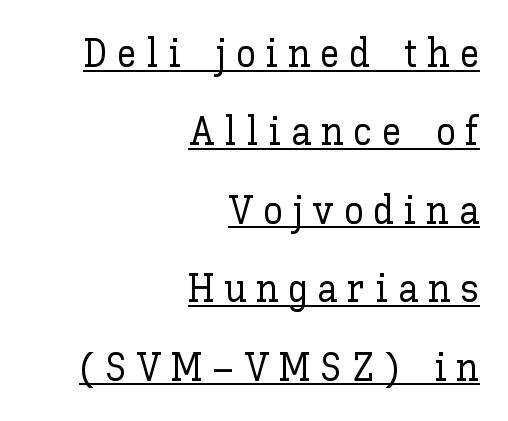
{"italic": "no", "width": "normal", "stroke_contrast": "low", "x_height": "medium", "monospaced": "no", "underline": "yes", "align": "right", "line_spacing": "loose", "line_spacing_ratio": 1.96, "letter_spacing": "wide", "letter_spacing_em": 0.24, "glyph_px": 40}
